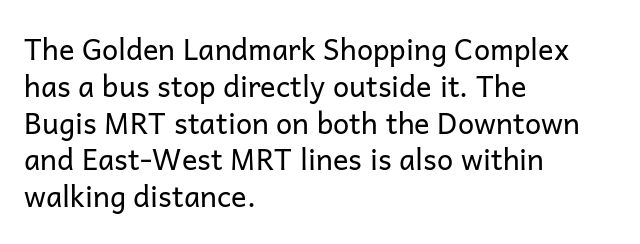
Is this a sans? Yes — the strokes have no serifs. Caption: multi-line text, flush left, ragged right. Vertical strokes here are truly vertical. No heavy texture on the line: the type isn't bold. Note the varied advance widths — an 'i' is clearly narrower than an 'm'.
